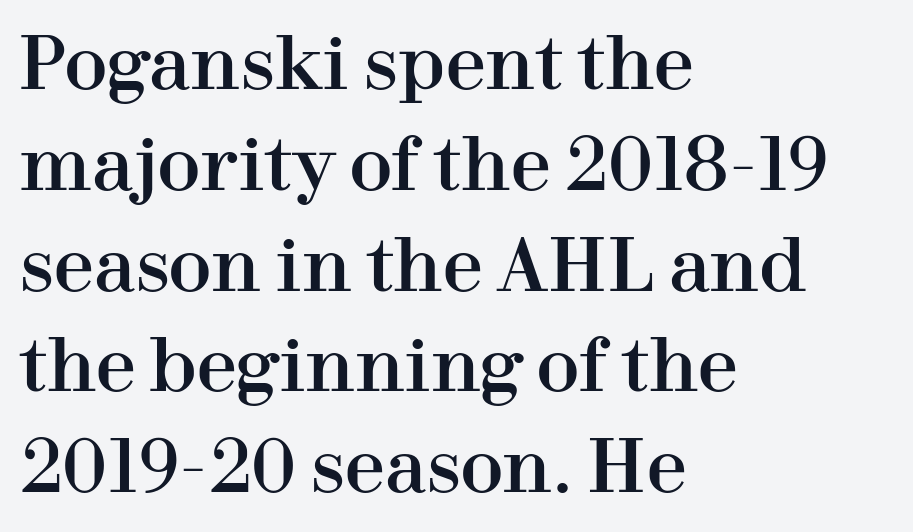
{"serif": "yes", "italic": "no", "width": "normal", "stroke_contrast": "high", "x_height": "medium", "monospaced": "no", "underline": "no", "align": "left", "line_spacing": "normal", "line_spacing_ratio": 1.4, "letter_spacing": "normal", "letter_spacing_em": 0.0, "glyph_px": 72}
